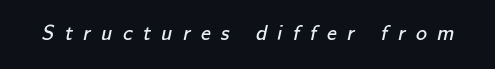
The image shows 22 px text type; set unusually wide letter spacing (+0.47 em), not underlined.
